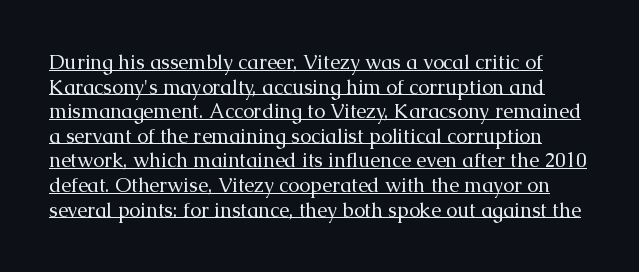
In designer terms, the underline attribute is active on this setting. Honestly, the letter spacing is just normal — you wouldn't notice it. The weight tops out at a normal text grade. Is there any slant? The stems are plumb.
